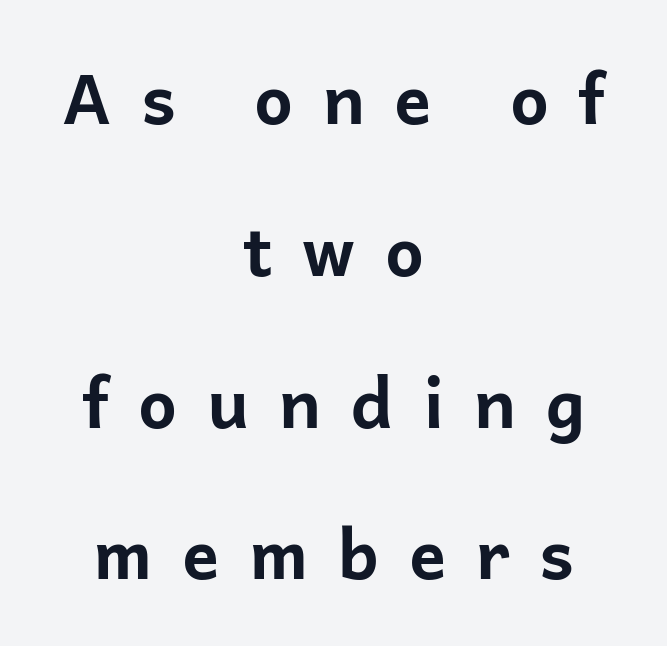
{"serif": "no", "italic": "no", "bold": "yes", "weight": "bold", "width": "normal", "stroke_contrast": "low", "x_height": "medium", "monospaced": "no", "underline": "no", "align": "center", "line_spacing": "loose", "line_spacing_ratio": 2.2, "letter_spacing": "wide", "letter_spacing_em": 0.43, "glyph_px": 69}
